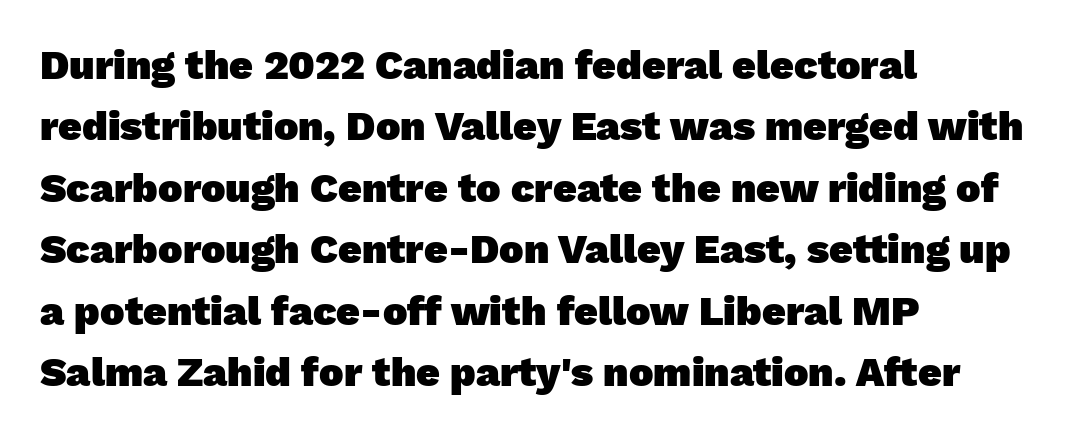
The passage shown is typeset with a sans-serif family. Horizontal alignment here is leftward, the default for most running prose. Baseline-to-baseline distance is the conventional proportion of letter height. Letter spacing: default.
